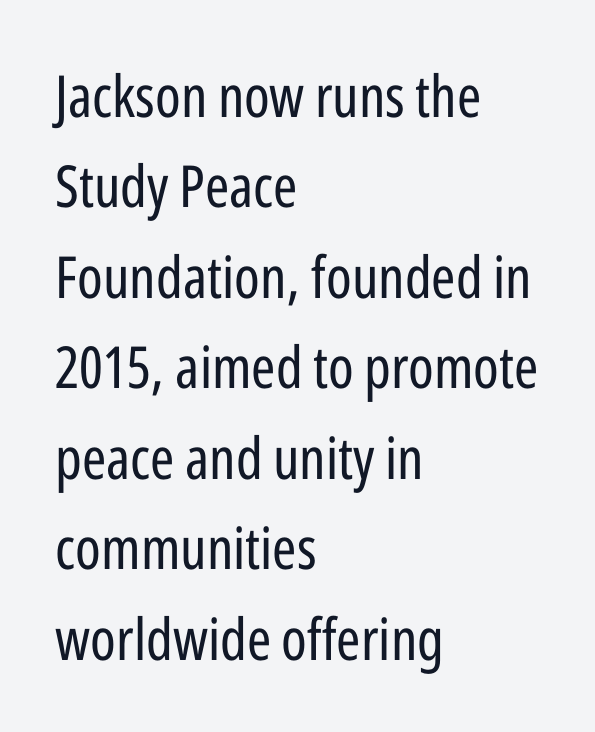
Letter spacing: default. The rag falls on the right side of this text block. Weight: regular or lighter. Italic? Not at all — the glyphs are vertical. Notice how descenders clear the ascenders below comfortably — that's standard leading. Do the characters align in a grid? No, the font is proportional.
